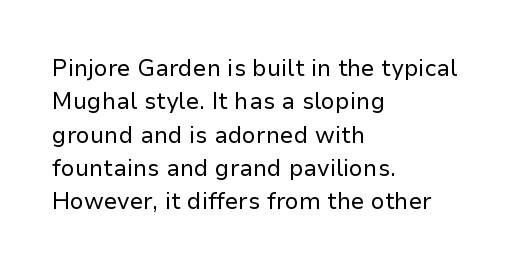
{"italic": "no", "bold": "no", "underline": "no", "align": "left", "line_spacing": "normal", "line_spacing_ratio": 1.45, "letter_spacing": "normal", "letter_spacing_em": 0.0, "glyph_px": 23}
